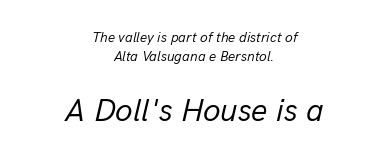
The image shows 32 px regular-weight type, italic (leaning right); set centered, normal line spacing (1.33x), normal letter spacing, not underlined; the second (bottom) block is 2.29x larger; low stroke contrast and a medium x-height.
